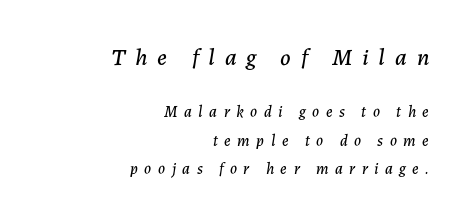
{"italic": "yes", "lean": "right", "slant_degrees": 7, "underline": "no", "align": "right", "line_spacing_ratio": 1.76, "letter_spacing": "wide", "letter_spacing_em": 0.41, "larger_block": "first", "size_ratio": 1.5, "glyph_px": 24}
